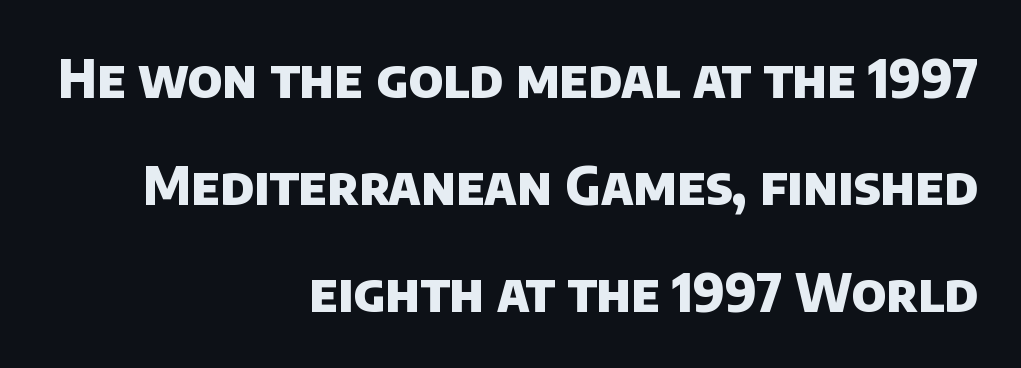
Q: Is the text bold? A: Yes.
Q: Is the typeface a serif or a sans-serif typeface? A: Sans-serif.
Q: Is the text underlined? A: No.
Q: How is the paragraph aligned? A: Right-aligned.
Q: Is the spacing between letters normal or unusually wide? A: Normal.
Q: Is the spacing between lines tight, normal or loose? A: Loose.
Q: Width (condensed, normal, or wide)? A: Normal.
Q: Stroke contrast? A: Low.
Q: x-height? A: Large.
Q: Monospaced? A: No.
